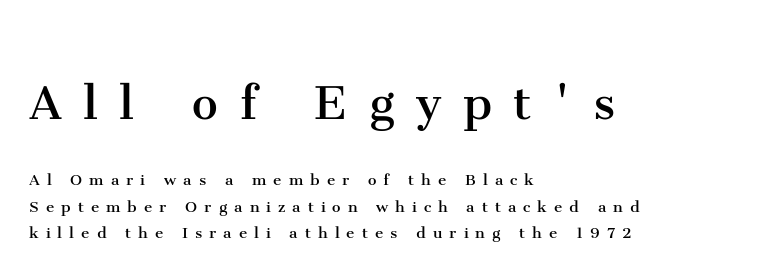
{"serif": "yes", "italic": "no", "bold": "no", "weight": "regular", "width": "normal", "stroke_contrast": "medium", "x_height": "medium", "monospaced": "no", "underline": "no", "align": "left", "line_spacing": "normal", "line_spacing_ratio": 1.38, "letter_spacing": "wide", "letter_spacing_em": 0.37, "larger_block": "first", "size_ratio": 3.05, "glyph_px": 58}
